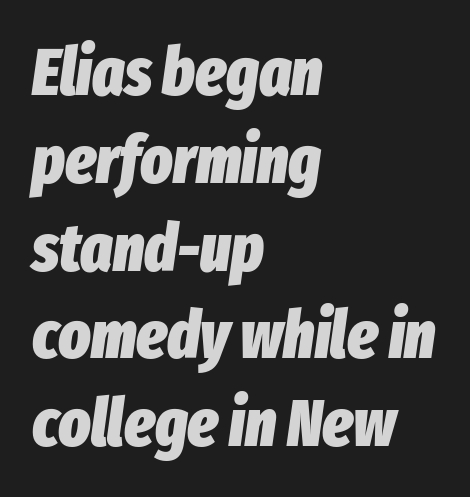
{"italic": "yes", "lean": "right", "slant_degrees": 8, "bold": "yes", "weight": "heavy", "width": "condensed", "stroke_contrast": "low", "x_height": "medium", "monospaced": "no", "underline": "no", "align": "left", "line_spacing": "normal", "line_spacing_ratio": 1.31, "letter_spacing": "normal", "letter_spacing_em": 0.0, "glyph_px": 67}
